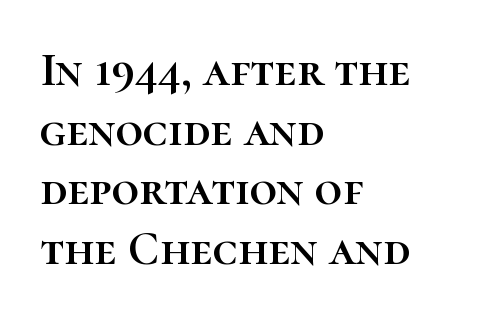
Each row of text sits above clean, open space. This sample uses plain, unmodified letter spacing. Leftover space on each line is placed entirely after the last word. Every character sits straight up, as roman type does.
